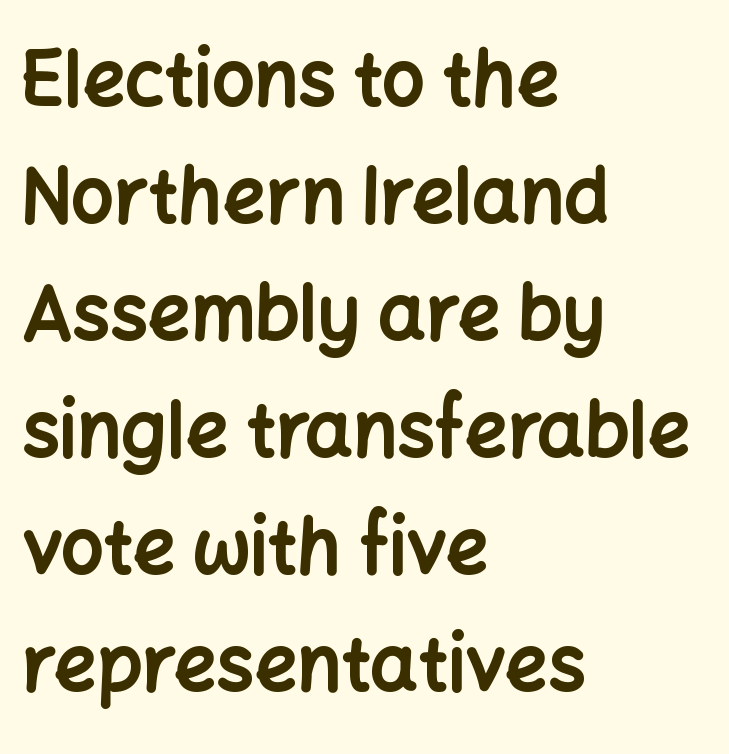
The image shows 75 px bold sans-serif type, upright; set left-aligned, normal line spacing (1.56x), normal letter spacing, not underlined; low stroke contrast and a medium x-height.
